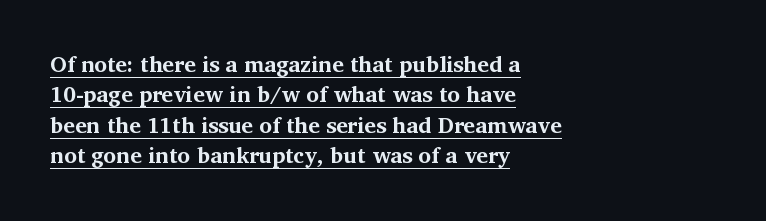
{"italic": "no", "bold": "yes", "underline": "yes", "align": "left", "line_spacing": "normal", "line_spacing_ratio": 1.38, "letter_spacing": "normal", "letter_spacing_em": 0.0, "glyph_px": 22}
